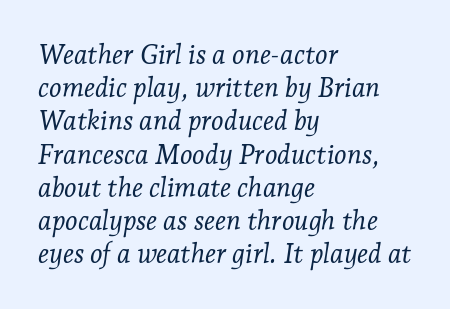
The image shows 27 px text type, italic (leaning right); set left-aligned, line spacing 1.23x, normal letter spacing, not underlined.
